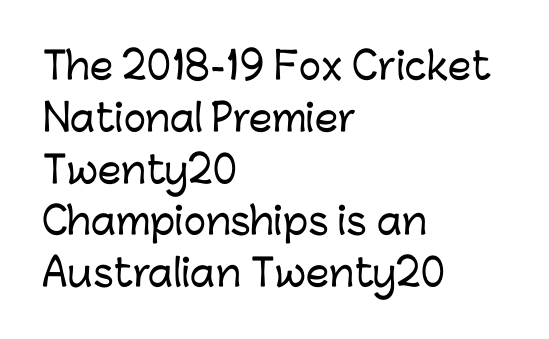
{"serif": "no", "italic": "no", "width": "normal", "stroke_contrast": "low", "x_height": "medium", "monospaced": "no", "underline": "no", "align": "left", "line_spacing": "normal", "line_spacing_ratio": 1.4, "letter_spacing": "normal", "letter_spacing_em": 0.0, "glyph_px": 37}
